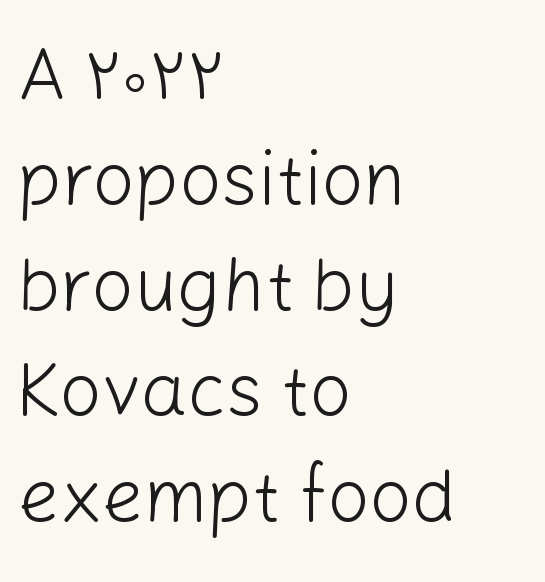
Is this a fixed-width face? No — the glyphs have proportional, varying widths. The passage shown is not underscored anywhere. In CSS terms this would be text-align: left. Vertically, the passage feels balanced, rows spaced as you'd expect. Stems and bowls with no extra thickness — not bold.
